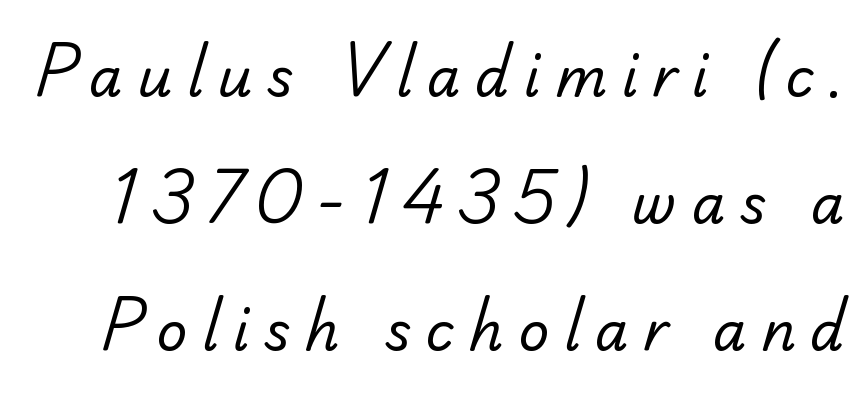
The vertical gap from one line to the next is large. Think of a printed novel: that variable character pitch is what you see here. A light-to-regular cut is what we see here. The designer went with a sans here, leaving each stem footless. The zone under the glyphs is completely vacant. What stands out about the letter spacing? Its width — letters are far apart.
